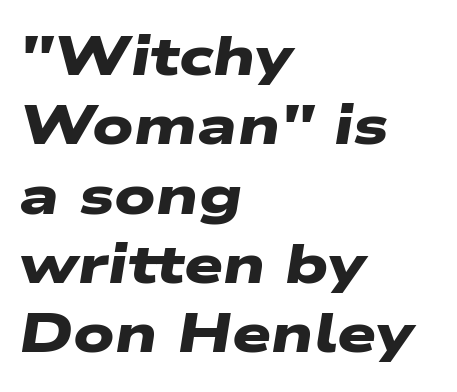
The image shows 55 px heavy, wide sans-serif type; set left-aligned, normal line spacing (1.26x), normal letter spacing, not underlined; low stroke contrast and a medium x-height.
